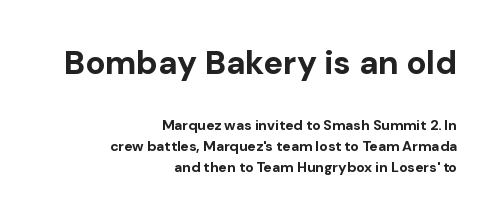
{"serif": "no", "italic": "no", "bold": "yes", "weight": "bold", "width": "normal", "stroke_contrast": "low", "x_height": "medium", "monospaced": "no", "underline": "no", "align": "right", "line_spacing": "normal", "line_spacing_ratio": 1.48, "letter_spacing": "normal", "letter_spacing_em": 0.0, "larger_block": "first", "size_ratio": 2.36, "glyph_px": 33}
